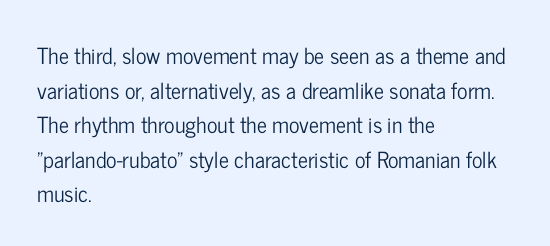
The image shows 22 px text type, upright; set left-aligned, normal line spacing (1.57x), normal letter spacing, not underlined.
